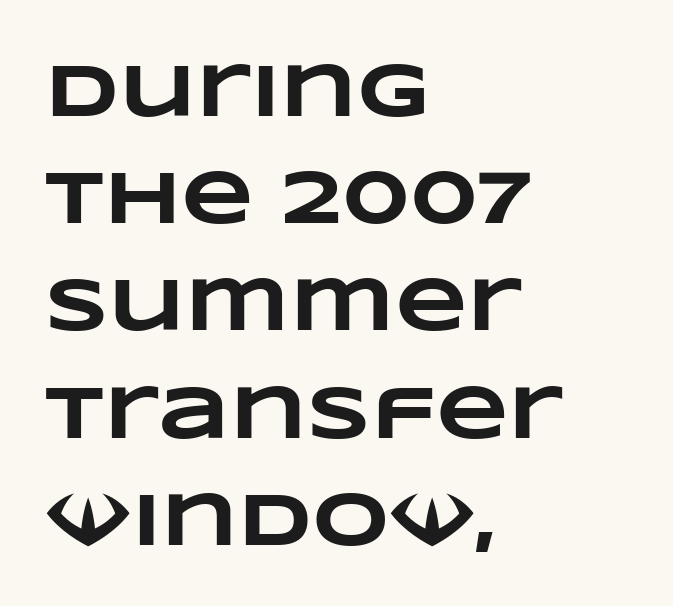
The image shows 75 px heavy, wide type; set left-aligned, normal line spacing (1.43x), normal letter spacing, not underlined; low stroke contrast and a large x-height.
